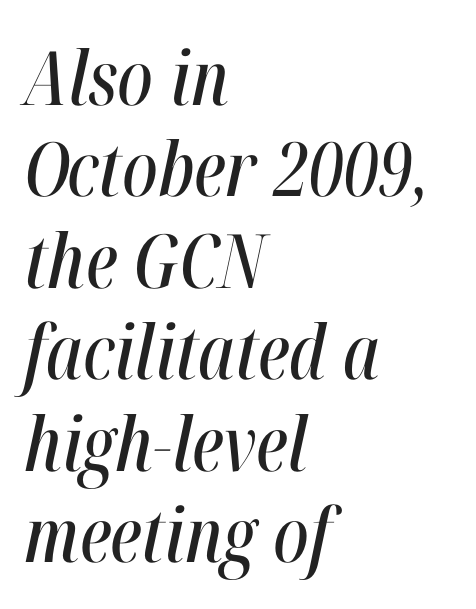
{"italic": "yes", "lean": "right", "slant_degrees": 12, "width": "condensed", "stroke_contrast": "high", "x_height": "medium", "monospaced": "no", "underline": "no", "align": "left", "line_spacing_ratio": 1.22, "letter_spacing": "normal", "letter_spacing_em": 0.0, "glyph_px": 75}
